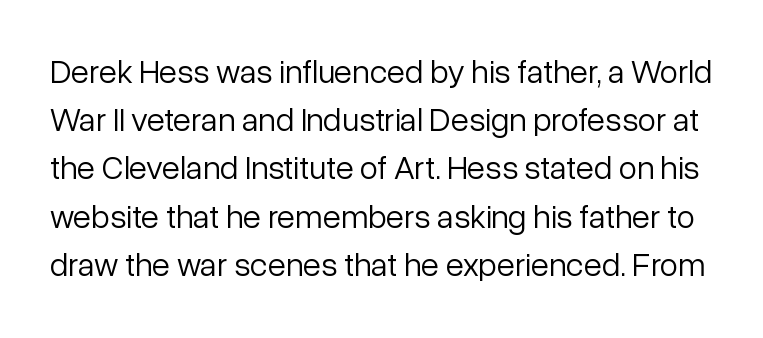
Q: Is the text bold? A: No.
Q: Is the text italic (slanted)? A: No, it is upright.
Q: Is the typeface a serif or a sans-serif typeface? A: Sans-serif.
Q: Is the text underlined? A: No.
Q: Is the spacing between letters normal or unusually wide? A: Normal.
Q: Is the spacing between lines tight, normal or loose? A: Normal.
Q: Width (condensed, normal, or wide)? A: Normal.
Q: Stroke contrast? A: Low.
Q: x-height? A: Medium.
Q: Monospaced? A: No.
